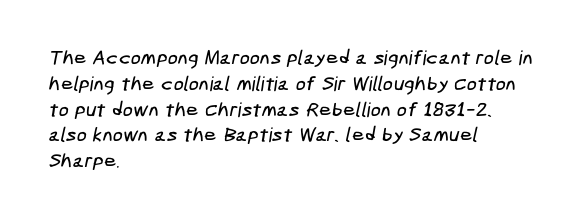
The lines are quadded left. Students, note that the glyphs here touch the page at normal intervals. The zone under the glyphs is completely vacant. The lines sit at an ordinary, default distance from one another.
